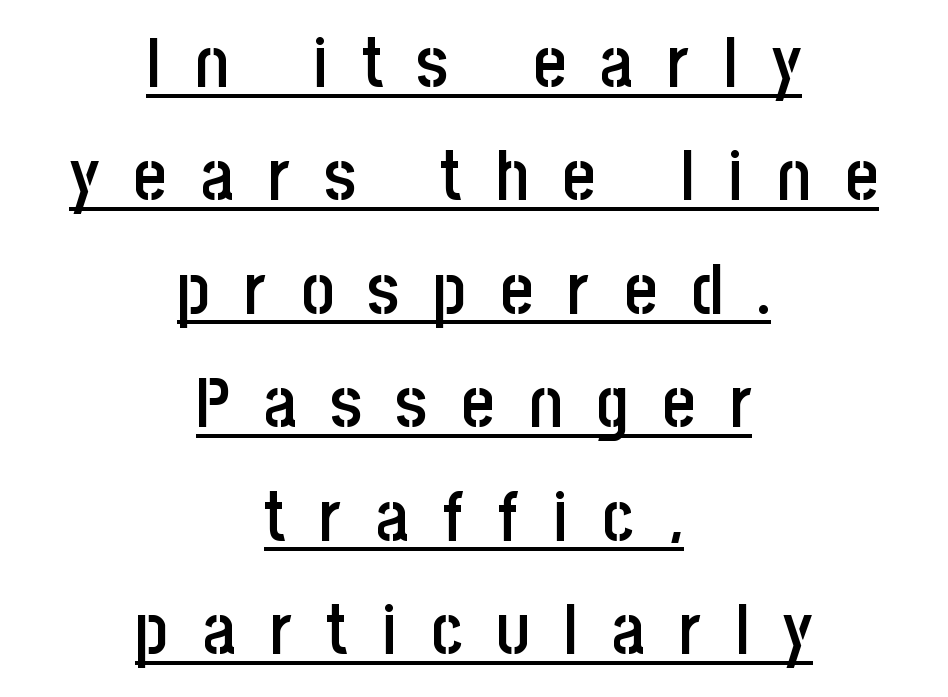
Q: Is the text bold? A: Semi-bold.
Q: Is the text italic (slanted)? A: No, it is upright.
Q: Is the typeface a serif or a sans-serif typeface? A: Sans-serif.
Q: Is the text underlined? A: Yes.
Q: How is the paragraph aligned? A: Centered.
Q: Is the spacing between letters normal or unusually wide? A: Unusually wide.
Q: Is the spacing between lines tight, normal or loose? A: Normal.
Q: Width (condensed, normal, or wide)? A: Condensed.
Q: Stroke contrast? A: Low.
Q: x-height? A: Large.
Q: Monospaced? A: No.
